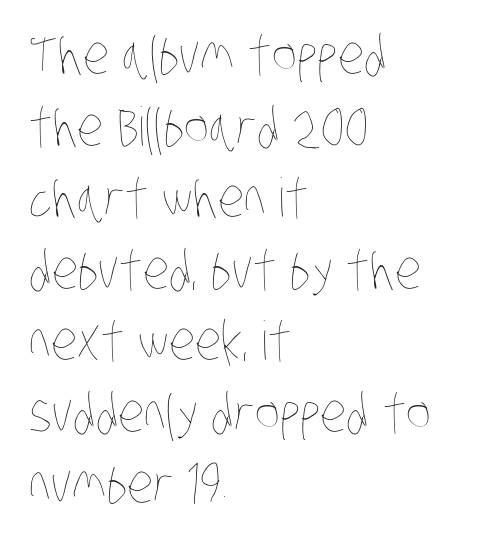
The image shows 53 px thin, condensed type; set left-aligned, normal line spacing (1.35x), normal letter spacing, not underlined; low stroke contrast and a large x-height.
